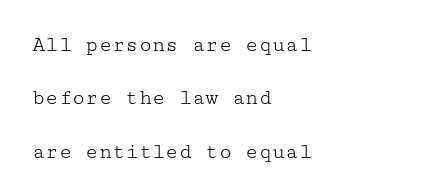
The lettering stays uniformly vertical, giving the passage a roman look. The designer dialed line spacing up above the default. Nothing unusual about the tracking: characters are spaced as the font intends. No extra ink here — the face is not bold. Where is the straight margin? On the left.
